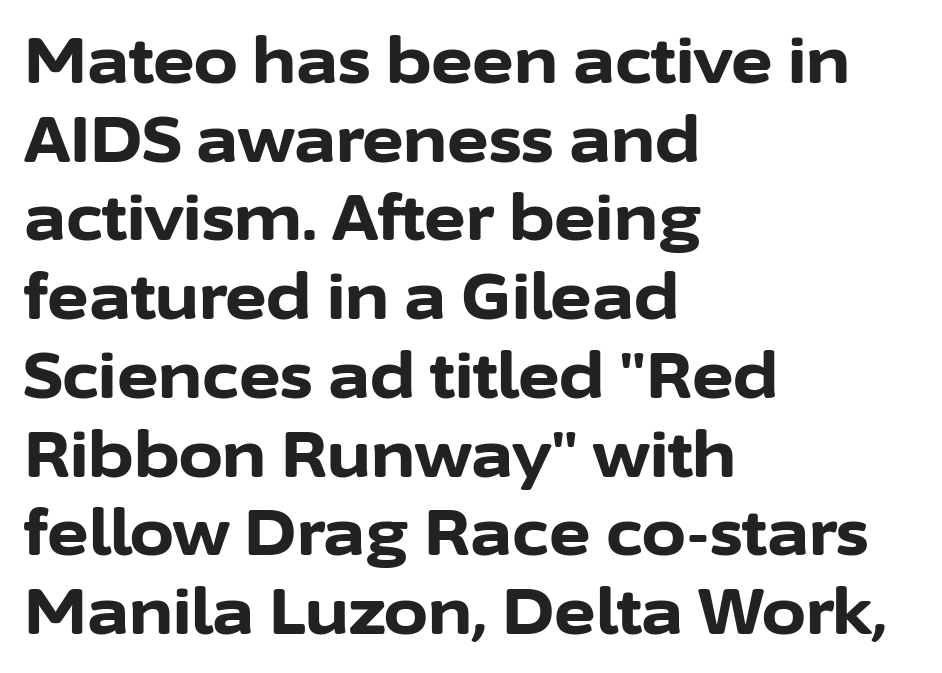
The image shows 63 px bold sans-serif type, upright; set left-aligned, normal line spacing (1.25x), normal letter spacing, not underlined; low stroke contrast and a medium x-height.
